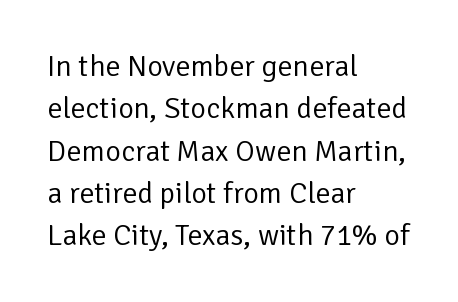
The image shows 30 px regular-weight sans-serif type, upright; set left-aligned, normal line spacing (1.41x), normal letter spacing, not underlined; low stroke contrast and a medium x-height.
